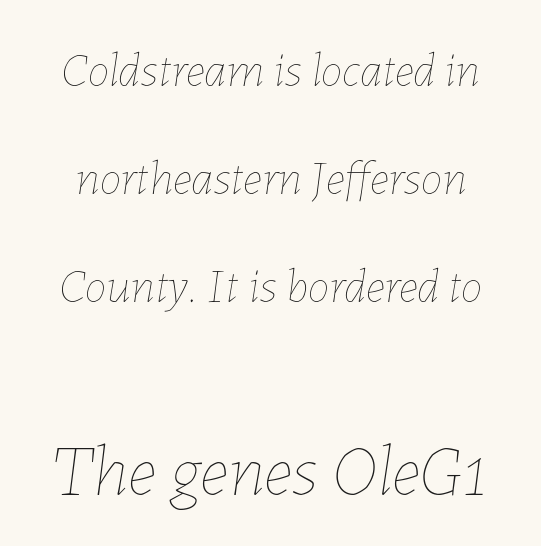
The image shows 73 px thin type, italic (leaning right); set loose line spacing (2.2x), normal letter spacing, not underlined; the second (bottom) block is 1.49x larger; low stroke contrast and a medium x-height.
